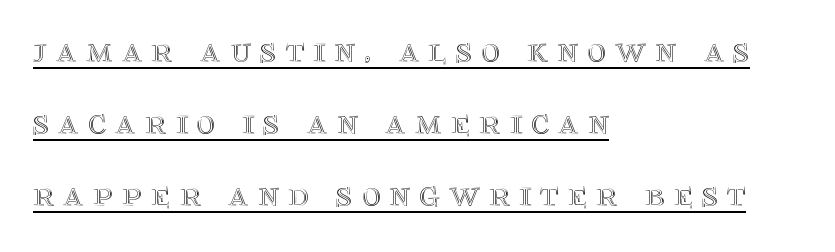
{"italic": "no", "width": "normal", "x_height": "large", "monospaced": "no", "underline": "yes", "align": "left", "line_spacing": "loose", "line_spacing_ratio": 2.0, "letter_spacing": "wide", "letter_spacing_em": 0.25, "glyph_px": 36}
